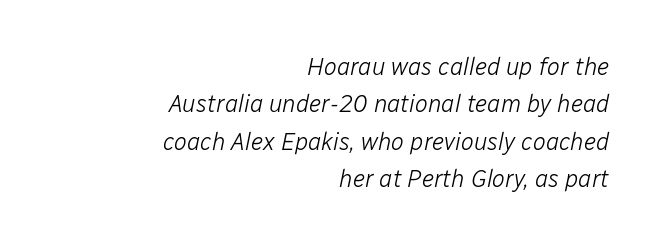
{"italic": "yes", "lean": "right", "slant_degrees": 12, "bold": "no", "underline": "no", "align": "right", "line_spacing": "normal", "line_spacing_ratio": 1.56, "letter_spacing": "normal", "letter_spacing_em": 0.0, "glyph_px": 24}
